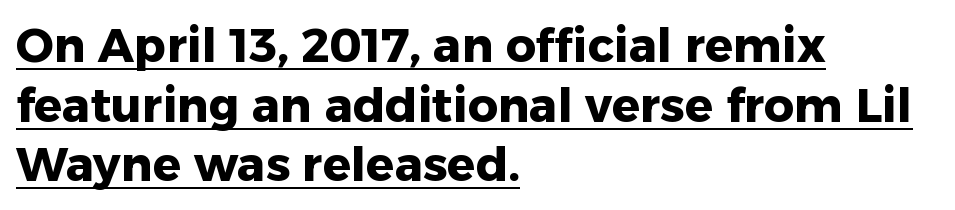
Baseline-to-baseline distance is the conventional proportion of letter height. Observe the absence of serifs on each vertical stroke in this sample. The face used here appears with an underline applied. Think of a printed novel: that variable character pitch is what you see here. The glyphs have the mass of a bold cut. The lines in this sample share a left origin and differ only in where they stop.
